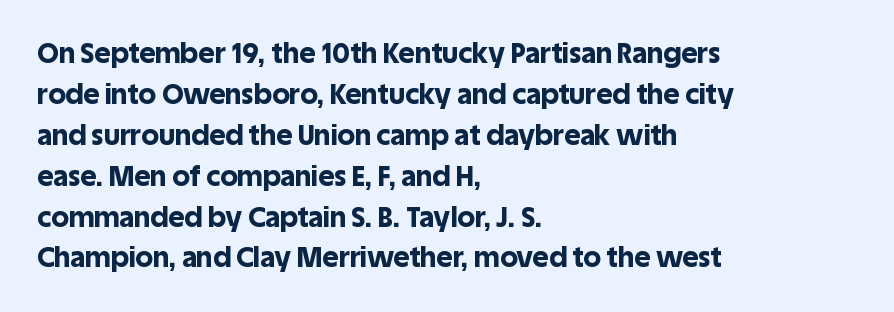
{"serif": "no", "italic": "no", "bold": "yes", "weight": "bold", "width": "normal", "x_height": "large", "monospaced": "no", "underline": "no", "align": "left", "line_spacing": "normal", "line_spacing_ratio": 1.46, "letter_spacing": "normal", "letter_spacing_em": 0.0, "glyph_px": 28}
